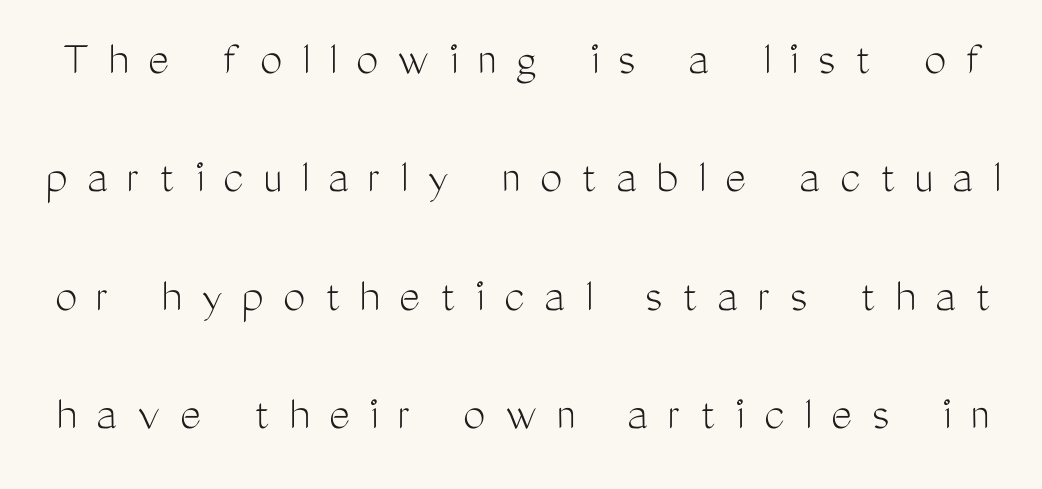
The image shows 50 px light, condensed sans-serif type, upright; set loose line spacing (2.37x), unusually wide letter spacing (+0.39 em), not underlined; medium stroke contrast and a medium x-height.
